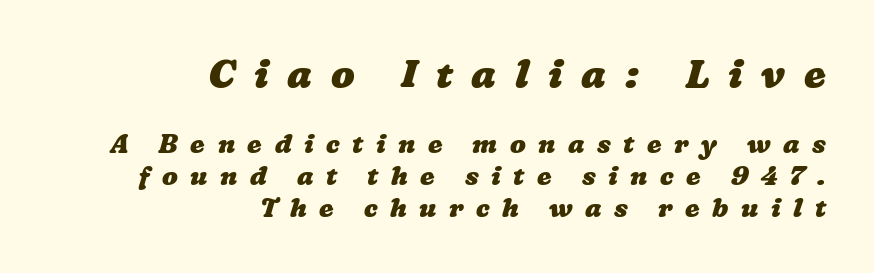
Q: Is the text bold? A: Yes.
Q: Is the text underlined? A: No.
Q: How is the paragraph aligned? A: Right-aligned.
Q: Is the spacing between letters normal or unusually wide? A: Unusually wide.
Q: Which block of text is set in a larger size, the first (top) or the second (bottom)? A: The first (top) one.
Q: Width (condensed, normal, or wide)? A: Wide.
Q: Stroke contrast? A: Low.
Q: x-height? A: Medium.
Q: Monospaced? A: No.
